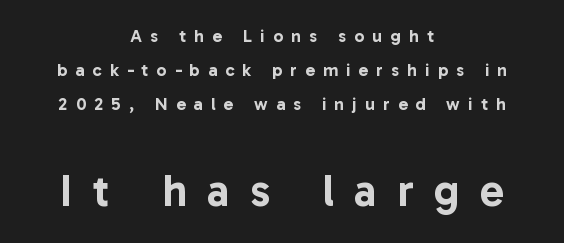
{"serif": "no", "italic": "no", "width": "normal", "stroke_contrast": "low", "x_height": "medium", "monospaced": "no", "underline": "no", "align": "center", "line_spacing_ratio": 1.88, "letter_spacing": "wide", "letter_spacing_em": 0.45, "larger_block": "second", "size_ratio": 2.5, "glyph_px": 45}
